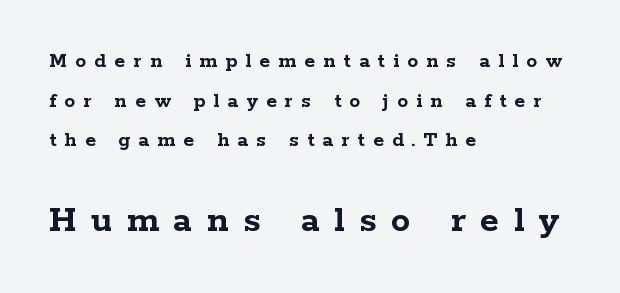
A typesetter would call this proportional, since set widths differ per character. Leftover space on each line is placed entirely after the last word. Any mark beneath the type? The region is blank. Compared with typical body copy, the letter spacing here is much looser. I'd call this a serif setting — the letters wear small feet. As a designer I'd log this as weight 700, bold.
